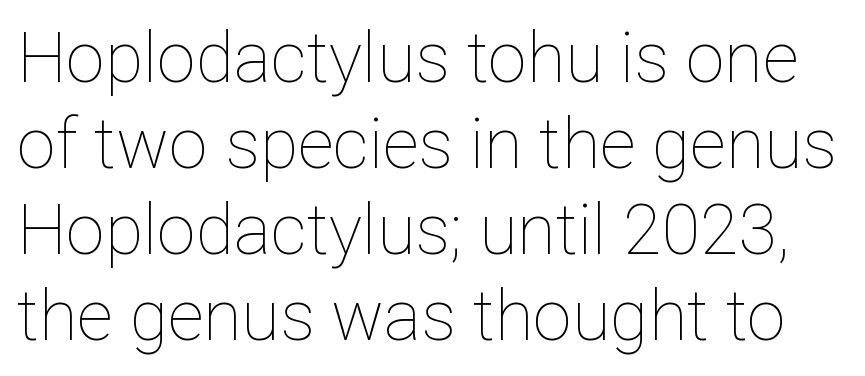
{"italic": "no", "bold": "no", "weight": "thin", "width": "normal", "stroke_contrast": "low", "x_height": "medium", "monospaced": "no", "underline": "no", "line_spacing_ratio": 1.23, "letter_spacing": "normal", "letter_spacing_em": 0.0, "glyph_px": 70}
